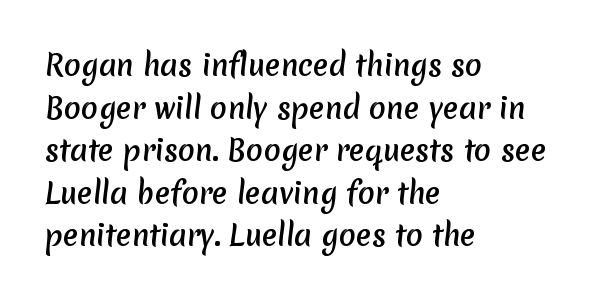
How are the letters spaced? Ordinarily, with no added tracking. This is sans-serif lettering, the kind often seen on screens and signage. Each new line begins a customary step beneath the previous one. The lines in this sample share a left origin and differ only in where they stop. The foot of each line stays bare and open.
